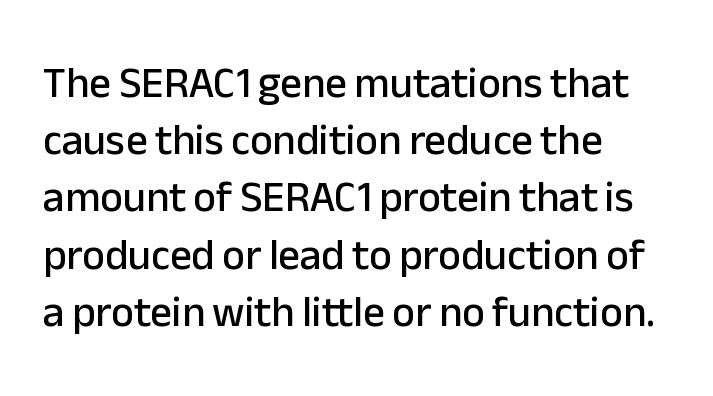
{"serif": "no", "italic": "no", "width": "normal", "stroke_contrast": "low", "x_height": "medium", "monospaced": "no", "underline": "no", "align": "left", "line_spacing": "normal", "line_spacing_ratio": 1.33, "letter_spacing": "normal", "letter_spacing_em": 0.0, "glyph_px": 43}
